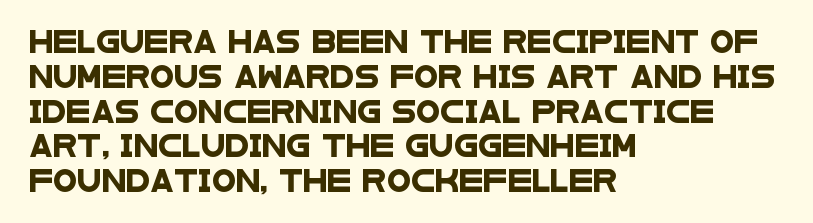
Check under the words: just untouched page. The rendering keeps characters at their native spacing. Successive baselines arrive at the customary interval. The typesetter chose a ragged-right arrangement here.
